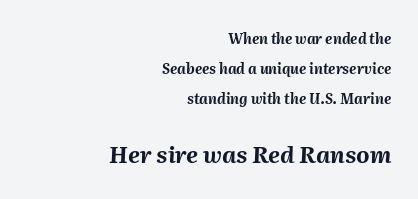
The image shows 23 px bold type, italic (leaning right); set right-aligned, loose line spacing (2.14x), normal letter spacing, not underlined; the second (bottom) block is 1.64x larger.
